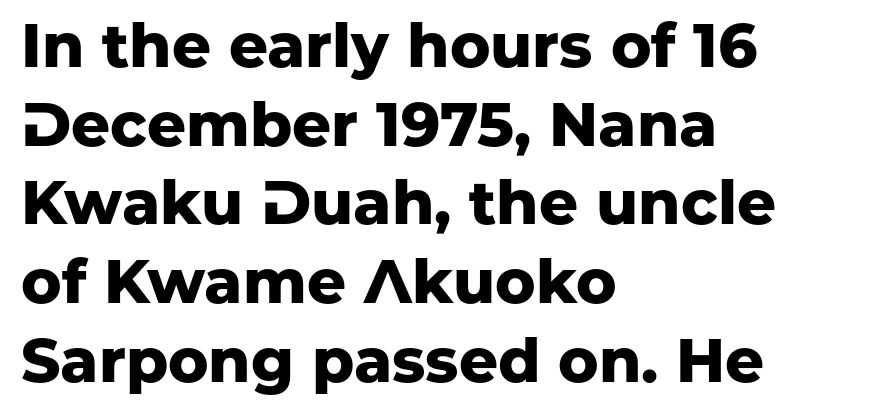
Q: Is the text bold? A: Yes.
Q: Is the text italic (slanted)? A: No, it is upright.
Q: Is the typeface a serif or a sans-serif typeface? A: Sans-serif.
Q: Is the text underlined? A: No.
Q: How is the paragraph aligned? A: Left-aligned.
Q: Is the spacing between letters normal or unusually wide? A: Normal.
Q: Is the spacing between lines tight, normal or loose? A: Normal.
Q: Width (condensed, normal, or wide)? A: Normal.
Q: Stroke contrast? A: Low.
Q: x-height? A: Medium.
Q: Monospaced? A: No.
